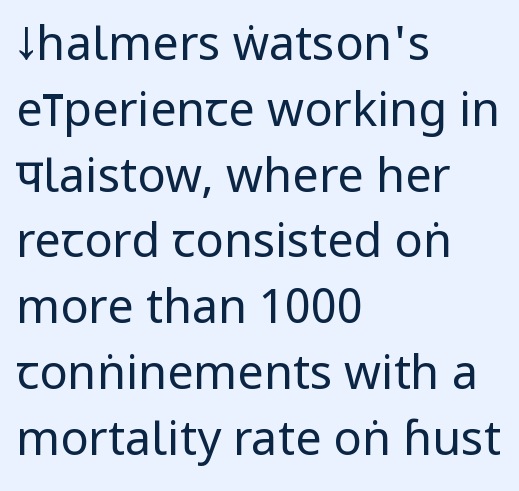
{"serif": "no", "italic": "no", "bold": "no", "weight": "regular", "width": "condensed", "stroke_contrast": "low", "underline": "no", "align": "left", "line_spacing": "normal", "line_spacing_ratio": 1.4, "letter_spacing": "normal", "letter_spacing_em": 0.0, "glyph_px": 47}
